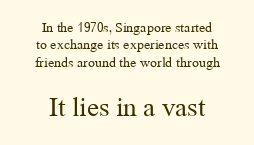
Q: Is the text bold? A: No.
Q: Is the text italic (slanted)? A: No, it is upright.
Q: Is the text underlined? A: No.
Q: How is the paragraph aligned? A: Centered.
Q: Is the spacing between letters normal or unusually wide? A: Normal.
Q: Which block of text is set in a larger size, the first (top) or the second (bottom)? A: The second (bottom) one.
